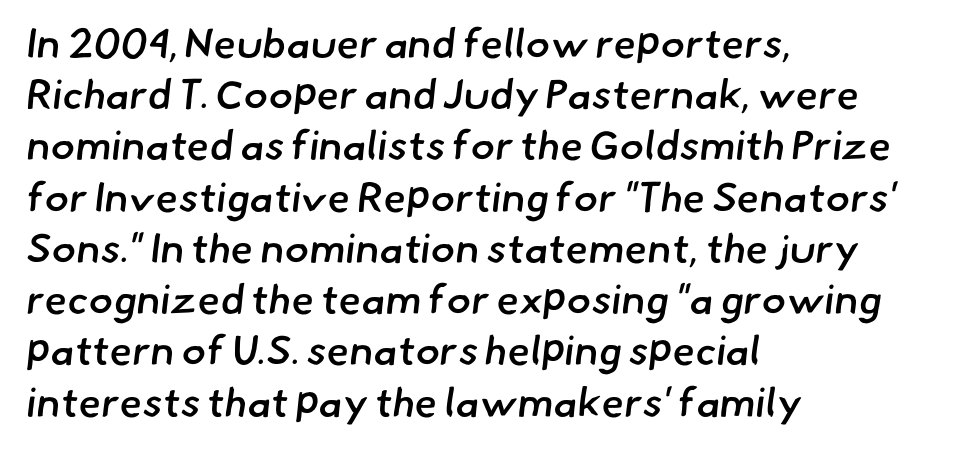
The image shows 41 px semibold sans-serif type; set left-aligned, normal line spacing (1.25x), normal letter spacing, not underlined; low stroke contrast and a small x-height.
